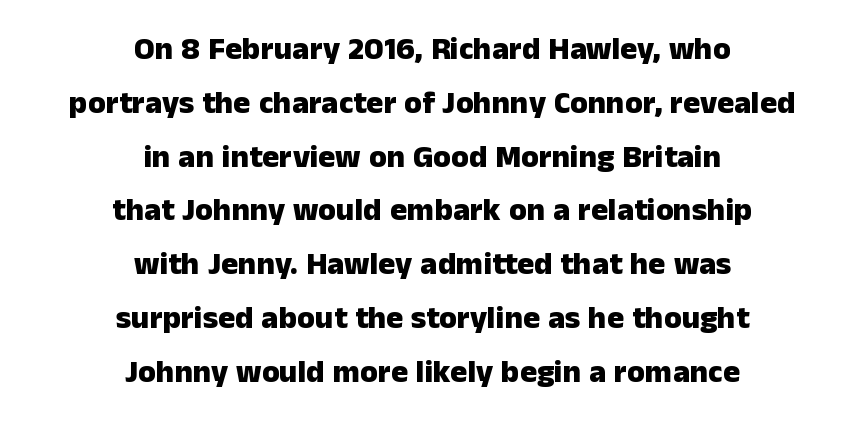
Looks like regular typesetting: each glyph gets only the width it needs. Heavy-handed strokes throughout: this text is bold. Tracking here is standard; glyphs follow each other at the usual distance. Check where the strokes stop: nothing finishes them off — pure sans. The letters stand straight up with perfectly vertical stems.
